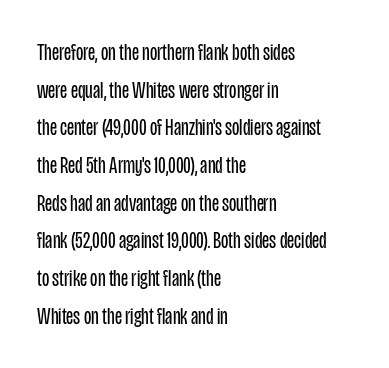
The image shows 24 px text type, upright; set left-aligned, normal line spacing (1.57x), normal letter spacing, not underlined.
